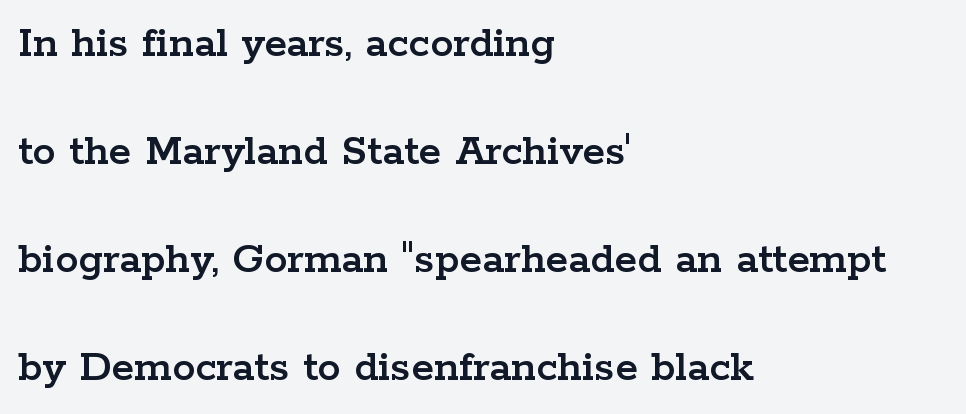
Q: Is the text italic (slanted)? A: No, it is upright.
Q: Is the typeface a serif or a sans-serif typeface? A: Serif.
Q: Is the text underlined? A: No.
Q: How is the paragraph aligned? A: Left-aligned.
Q: Is the spacing between letters normal or unusually wide? A: Normal.
Q: Is the spacing between lines tight, normal or loose? A: Loose.
Q: Width (condensed, normal, or wide)? A: Wide.
Q: Stroke contrast? A: Low.
Q: x-height? A: Medium.
Q: Monospaced? A: No.
